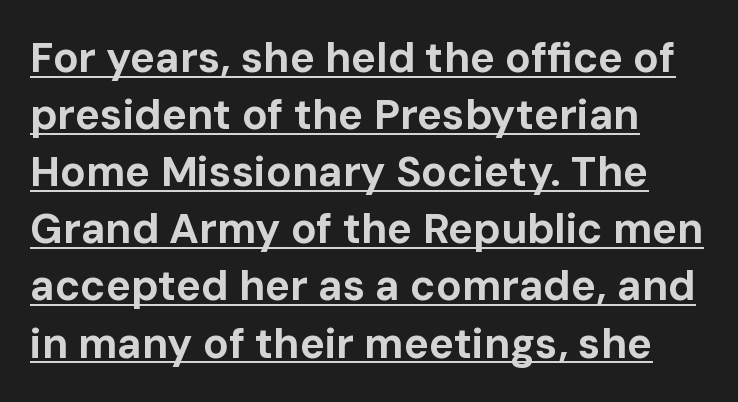
The image shows 42 px bold sans-serif type, upright; set left-aligned, normal line spacing (1.36x), normal letter spacing, underlined; low stroke contrast and a medium x-height.
